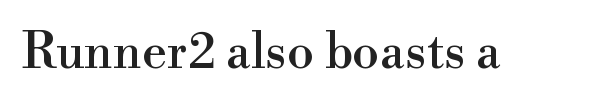
The image shows 49 px serif type, upright; set normal letter spacing, not underlined; high stroke contrast and a small x-height.
